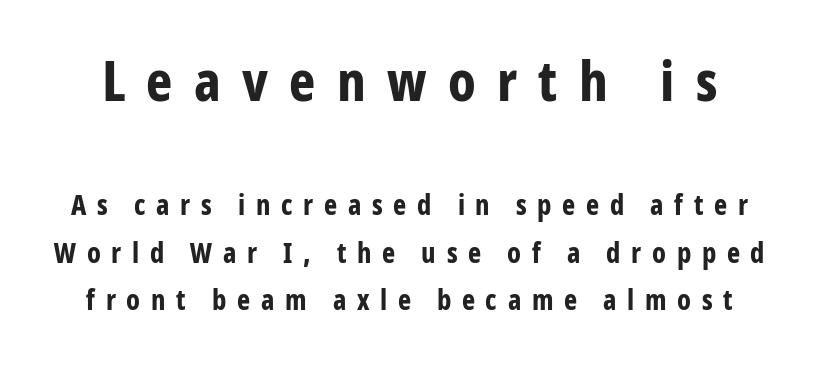
Italic? Not at all — the glyphs are vertical. The string is rendered with underlining switched off. This sample uses a sans-serif face. The first block has been scaled up relative to the second. Notice how descenders clear the ascenders below comfortably — that's standard leading. Here the designer chose a conventional face with non-uniform glyph widths.
